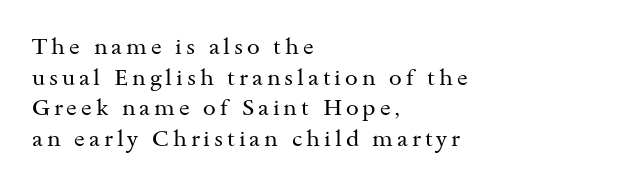
{"italic": "no", "bold": "no", "underline": "no", "align": "left", "line_spacing": "normal", "line_spacing_ratio": 1.33, "glyph_px": 23}
